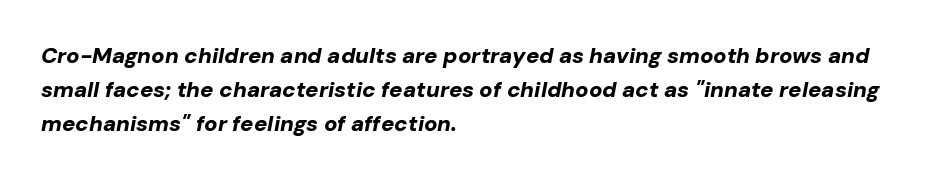
{"italic": "yes", "lean": "right", "slant_degrees": 10, "bold": "yes", "underline": "no", "align": "left", "line_spacing": "normal", "line_spacing_ratio": 1.54, "letter_spacing": "normal", "letter_spacing_em": 0.0, "glyph_px": 22}
